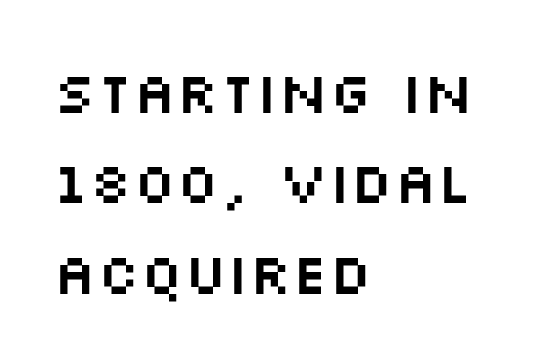
The typesetter chose a ragged-right arrangement here. Think of a printed novel: that variable character pitch is what you see here. The zone under the glyphs is completely vacant. Grotesque or geometric, the face here clearly has no serifs. The block of text has a typical density, with ordinary space between rows.
